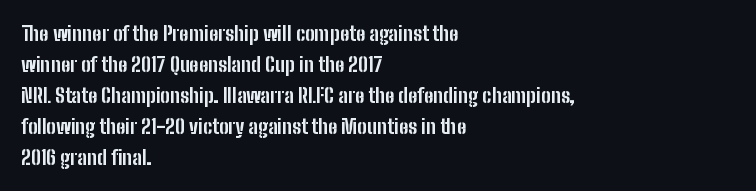
The image shows 20 px bold type, upright; set left-aligned, normal line spacing (1.55x), normal letter spacing, not underlined.
